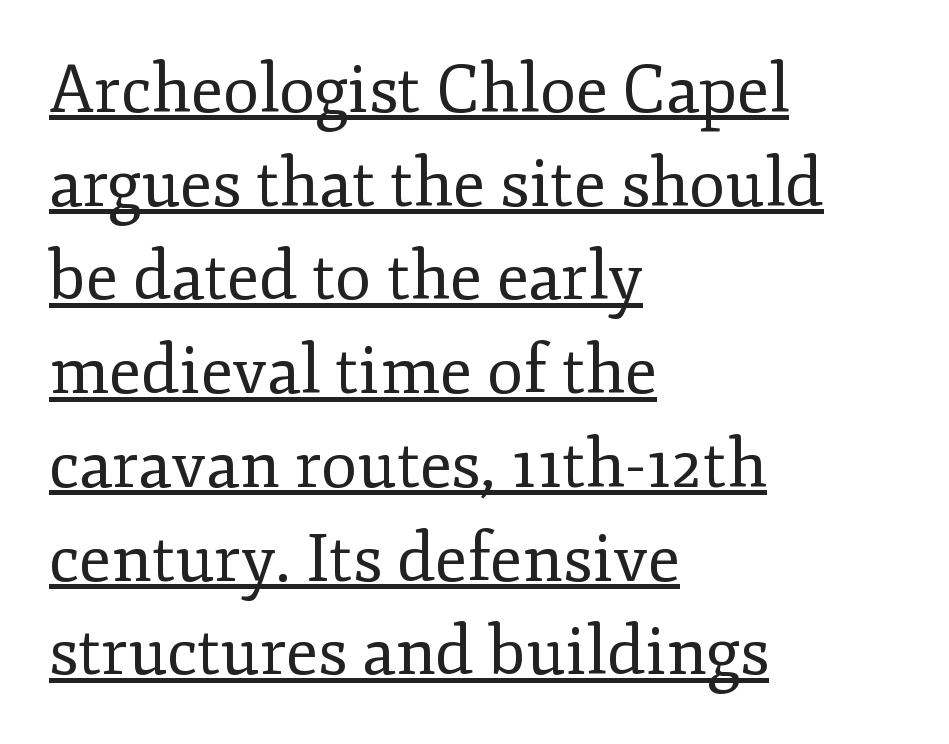
The type sits square on the baseline with zero lean. The sample's only ornament is a line tracing under the words. Check where the strokes stop: tiny serifs finish them off. Character widths vary here, with narrow letters taking less room than wide ones. These lines stack with their left ends in a neat column.
